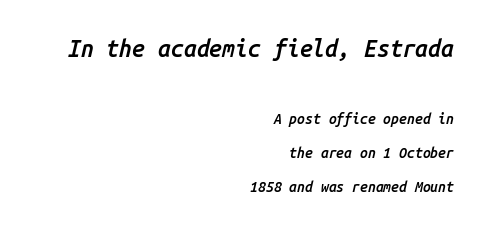
The image shows 23 px text type, italic (leaning right); set right-aligned, loose line spacing (2.45x), normal letter spacing, not underlined; the first (top) block is 1.64x larger.
